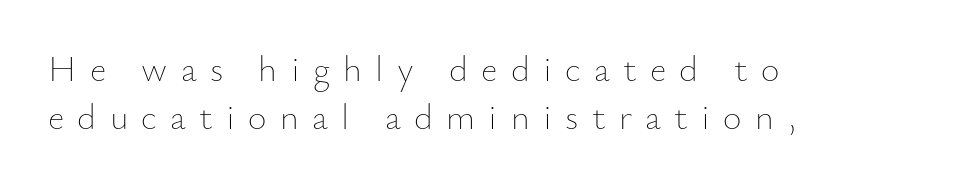
Q: Is the text bold? A: No.
Q: Is the text italic (slanted)? A: No, it is upright.
Q: Is the text underlined? A: No.
Q: How is the paragraph aligned? A: Left-aligned.
Q: Is the spacing between letters normal or unusually wide? A: Unusually wide.
Q: Is the spacing between lines tight, normal or loose? A: Normal.
Q: Width (condensed, normal, or wide)? A: Normal.
Q: Stroke contrast? A: Low.
Q: x-height? A: Small.
Q: Monospaced? A: No.
